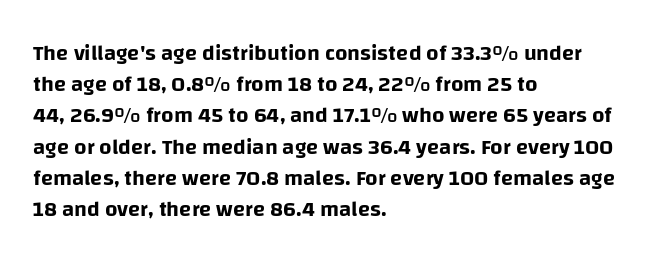
Nope, not italic — everything's standing straight. You could call the tracking neutral — neither tight nor loose. Descenders hang freely into open space. Vertical spacing — default. The compositor pushed each line to the left boundary.
